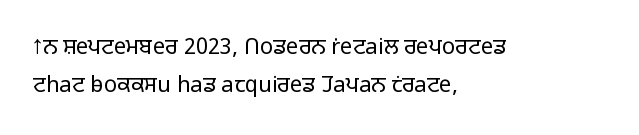
The image shows 22 px text type, upright; set left-aligned, line spacing 1.73x, normal letter spacing, not underlined.
